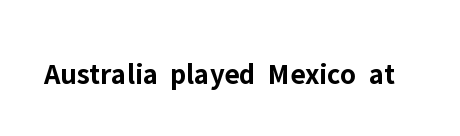
{"serif": "no", "italic": "no", "bold": "yes", "weight": "bold", "width": "normal", "stroke_contrast": "low", "x_height": "medium", "monospaced": "no", "underline": "no", "letter_spacing": "normal", "letter_spacing_em": 0.0, "glyph_px": 30}
